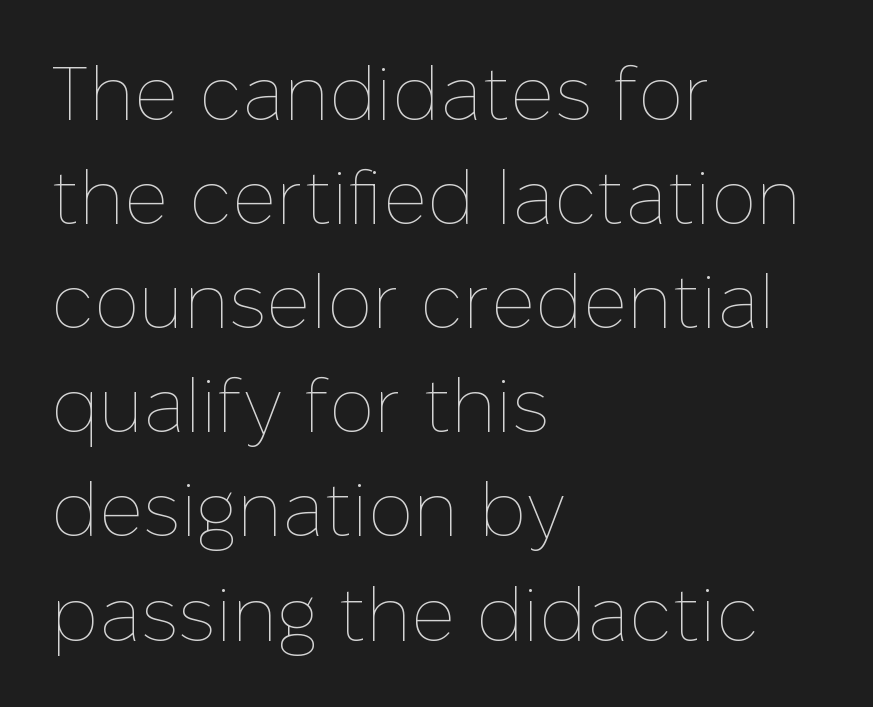
No word sits above an underline. Interline gaps are of average width in this sample. Stem width sits at or under what a default text font uses. Where is the straight margin? On the left.
